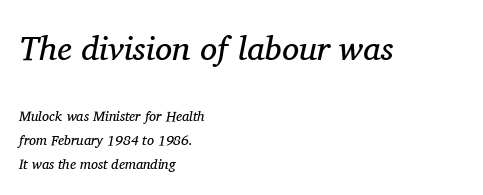
The image shows 34 px regular-weight serif type, italic (leaning right); set left-aligned, normal line spacing (1.7x), normal letter spacing, not underlined; the first (top) block is 2.43x larger; medium stroke contrast and a medium x-height.
